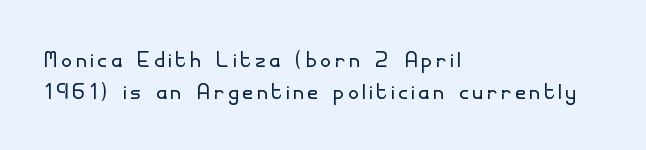
Q: Is the text bold? A: No.
Q: Is the text italic (slanted)? A: No, it is upright.
Q: Is the typeface a serif or a sans-serif typeface? A: Sans-serif.
Q: Is the text underlined? A: No.
Q: How is the paragraph aligned? A: Left-aligned.
Q: Is the spacing between lines tight, normal or loose? A: Tight.
Q: Width (condensed, normal, or wide)? A: Normal.
Q: Stroke contrast? A: Low.
Q: x-height? A: Small.
Q: Monospaced? A: No.
